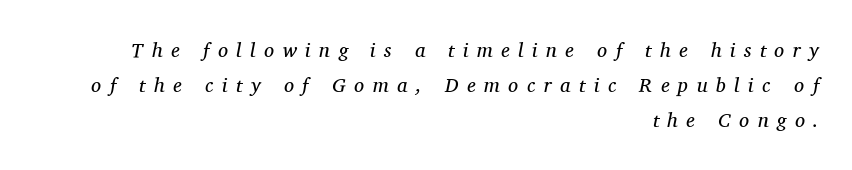
Descender tails drop into unmarked territory. This rendering widens character spacing well past its baseline value. If you drew a line through each stem, it would be angled. Each stroke keeps to a modest, everyday thickness or less. Horizontal alignment here is rightward, an uncommon choice for prose.
